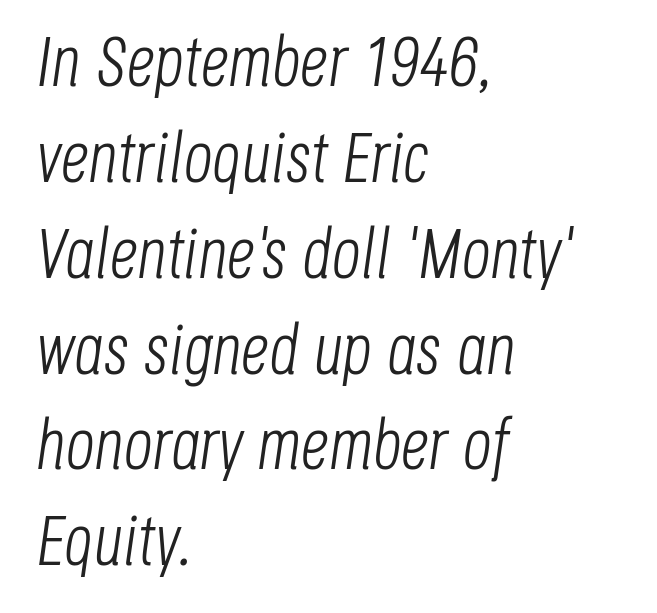
{"italic": "yes", "lean": "right", "slant_degrees": 8, "bold": "no", "weight": "light", "width": "condensed", "stroke_contrast": "low", "x_height": "large", "monospaced": "no", "underline": "no", "align": "left", "line_spacing": "normal", "line_spacing_ratio": 1.35, "letter_spacing": "normal", "letter_spacing_em": 0.0, "glyph_px": 71}
